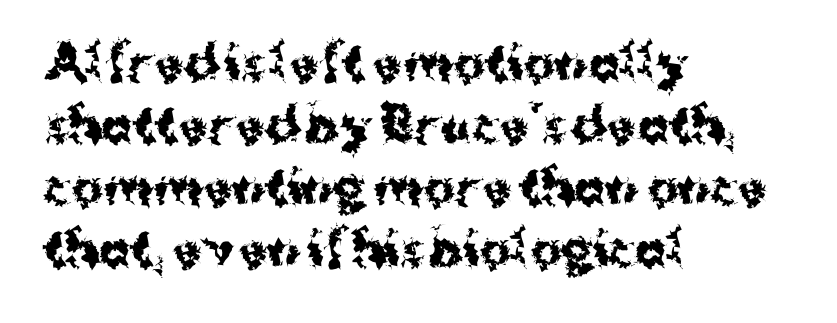
{"serif": "no", "italic": "no", "bold": "yes", "weight": "bold", "width": "normal", "stroke_contrast": "medium", "x_height": "medium", "monospaced": "no", "underline": "no", "align": "left", "line_spacing": "normal", "line_spacing_ratio": 1.32, "letter_spacing": "normal", "letter_spacing_em": 0.0, "glyph_px": 47}
